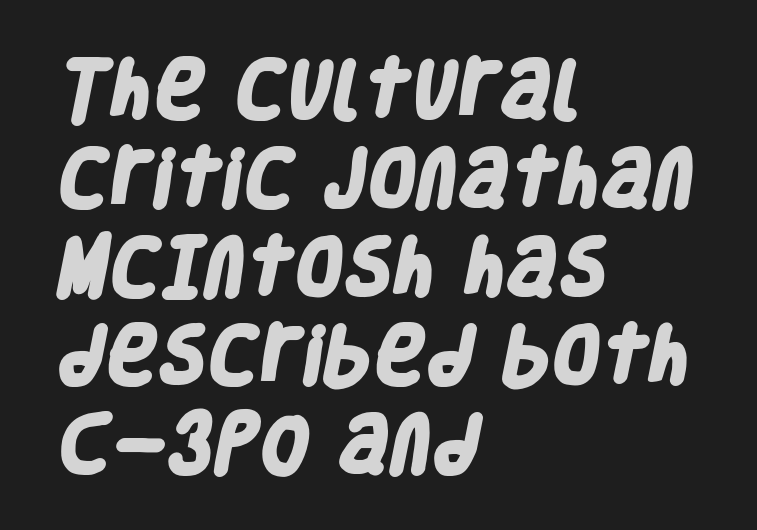
{"serif": "no", "bold": "yes", "weight": "heavy", "width": "condensed", "stroke_contrast": "low", "x_height": "large", "monospaced": "no", "underline": "no", "align": "left", "line_spacing": "normal", "line_spacing_ratio": 1.41, "letter_spacing": "normal", "letter_spacing_em": 0.0, "glyph_px": 63}
